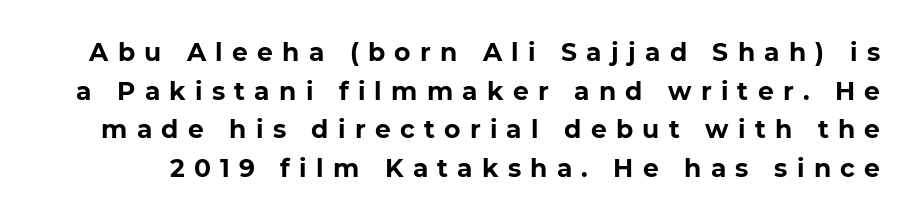
Q: Is the text bold? A: Yes.
Q: Is the text italic (slanted)? A: No, it is upright.
Q: Is the text underlined? A: No.
Q: Is the spacing between letters normal or unusually wide? A: Unusually wide.
Q: Is the spacing between lines tight, normal or loose? A: Normal.
